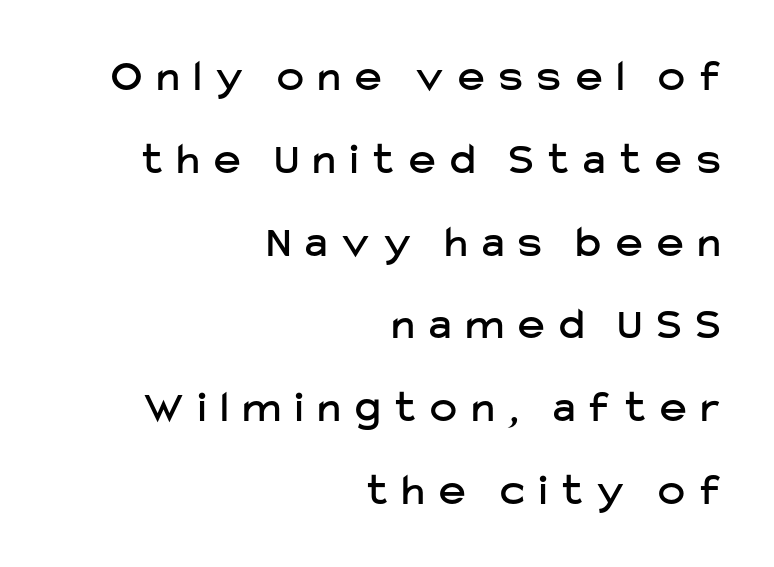
Q: Is the text italic (slanted)? A: No, it is upright.
Q: Is the typeface a serif or a sans-serif typeface? A: Sans-serif.
Q: Is the text underlined? A: No.
Q: How is the paragraph aligned? A: Right-aligned.
Q: Is the spacing between letters normal or unusually wide? A: Unusually wide.
Q: Width (condensed, normal, or wide)? A: Normal.
Q: Stroke contrast? A: Low.
Q: x-height? A: Medium.
Q: Monospaced? A: No.
